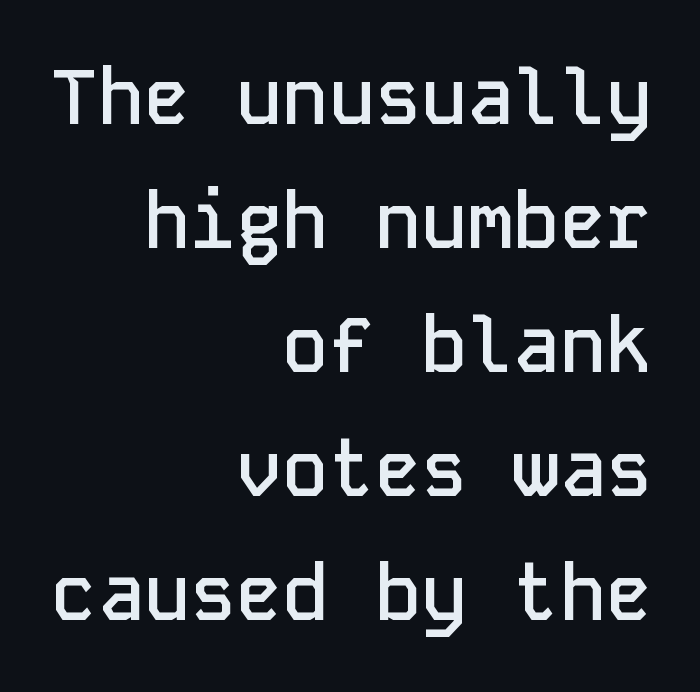
{"serif": "no", "italic": "no", "bold": "semi", "weight": "semibold", "width": "normal", "stroke_contrast": "low", "x_height": "medium", "monospaced": "yes", "underline": "no", "align": "right", "line_spacing": "normal", "line_spacing_ratio": 1.61, "letter_spacing": "normal", "letter_spacing_em": 0.0, "glyph_px": 77}
